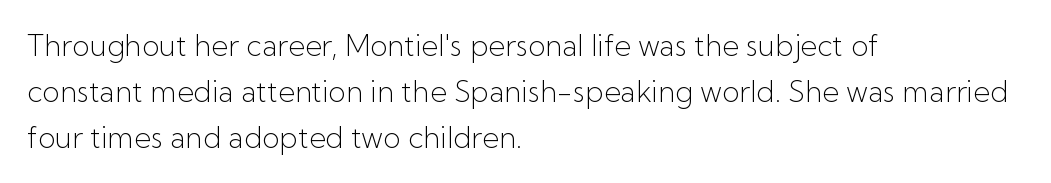
The image shows 29 px light sans-serif type, upright; set left-aligned, normal line spacing (1.58x), normal letter spacing, not underlined; low stroke contrast and a medium x-height.
